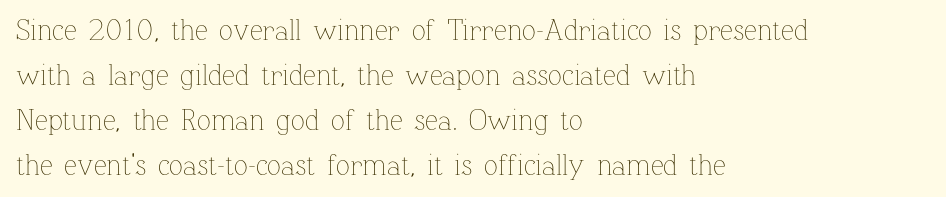
The image shows 29 px thin type, upright; set left-aligned, normal line spacing (1.55x), normal letter spacing, not underlined; low stroke contrast and a medium x-height.
